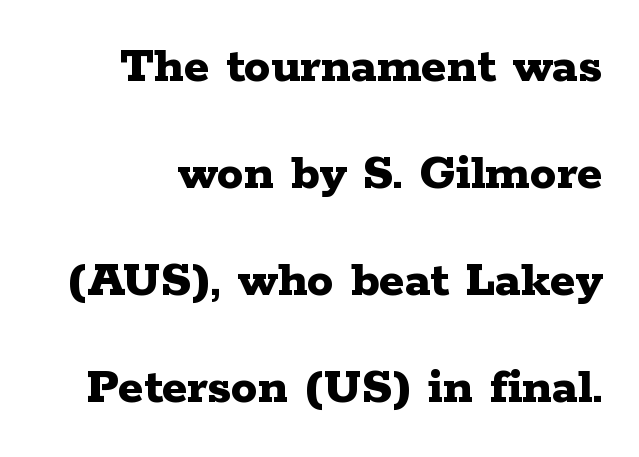
Q: Is the text bold? A: Yes.
Q: Is the text italic (slanted)? A: No, it is upright.
Q: Is the typeface a serif or a sans-serif typeface? A: Serif.
Q: Is the text underlined? A: No.
Q: Is the spacing between letters normal or unusually wide? A: Normal.
Q: Is the spacing between lines tight, normal or loose? A: Loose.
Q: Width (condensed, normal, or wide)? A: Wide.
Q: Stroke contrast? A: Low.
Q: x-height? A: Medium.
Q: Monospaced? A: No.
